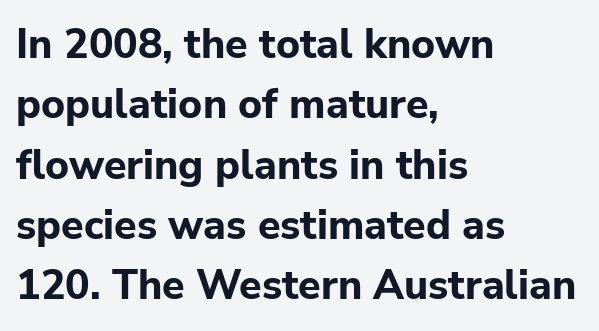
This sample uses plain, unmodified letter spacing. Heft: maximum for text — a bold. One-word summary of the alignment: left. You can tell from the bare stems that sans-serif type was used. This is the regular roman posture of the typeface.
